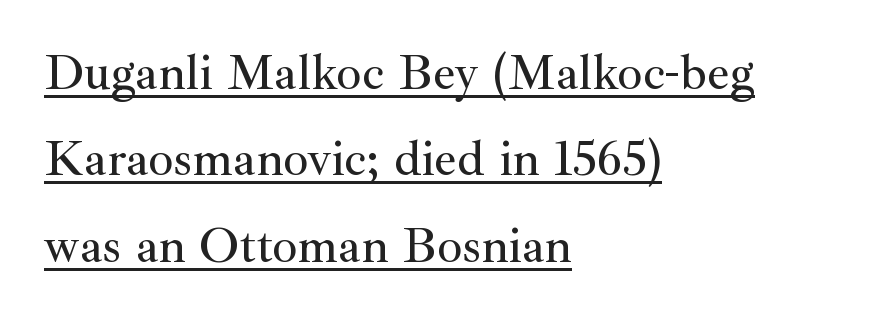
The image shows 50 px serif type, upright; set left-aligned, line spacing 1.73x, normal letter spacing, underlined; medium stroke contrast and a small x-height.
